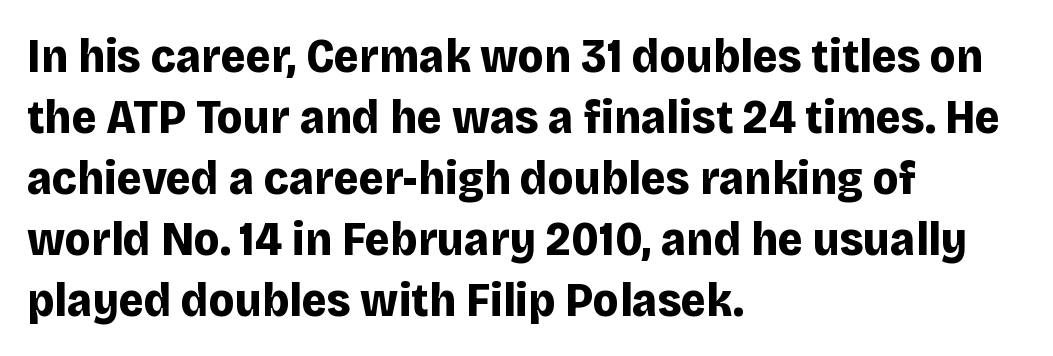
The image shows 48 px bold sans-serif type, upright; set left-aligned, normal line spacing (1.27x), normal letter spacing, not underlined; low stroke contrast and a large x-height.
